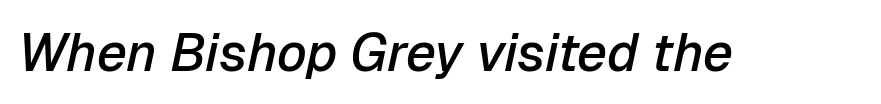
Anything drawn beneath the words? Only blank space. Do the characters align in a grid? No, the font is proportional. Honestly, the letter spacing is just normal — you wouldn't notice it. You can tell it's italic because the verticals aren't actually vertical. Students, this is semibold: more ink than regular, less than bold.
